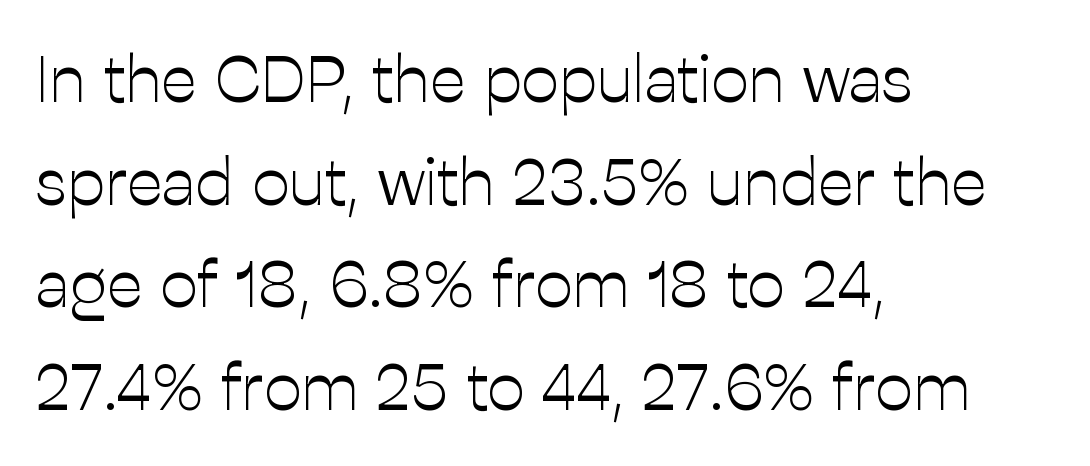
{"serif": "no", "italic": "no", "bold": "no", "weight": "light", "width": "normal", "stroke_contrast": "low", "x_height": "medium", "monospaced": "no", "underline": "no", "align": "left", "line_spacing": "normal", "line_spacing_ratio": 1.53, "letter_spacing": "normal", "letter_spacing_em": 0.0, "glyph_px": 67}
